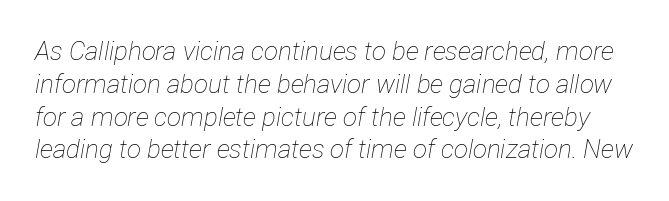
The image shows 26 px text type, italic (leaning right); set normal line spacing (1.26x), normal letter spacing, not underlined.
